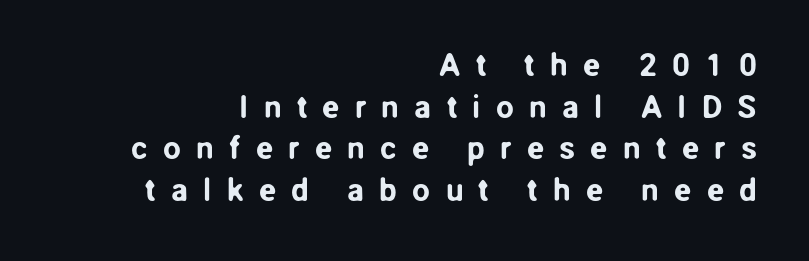
{"serif": "no", "italic": "no", "width": "normal", "stroke_contrast": "low", "x_height": "medium", "monospaced": "no", "underline": "no", "align": "right", "line_spacing": "normal", "line_spacing_ratio": 1.3, "letter_spacing": "wide", "letter_spacing_em": 0.47, "glyph_px": 32}
